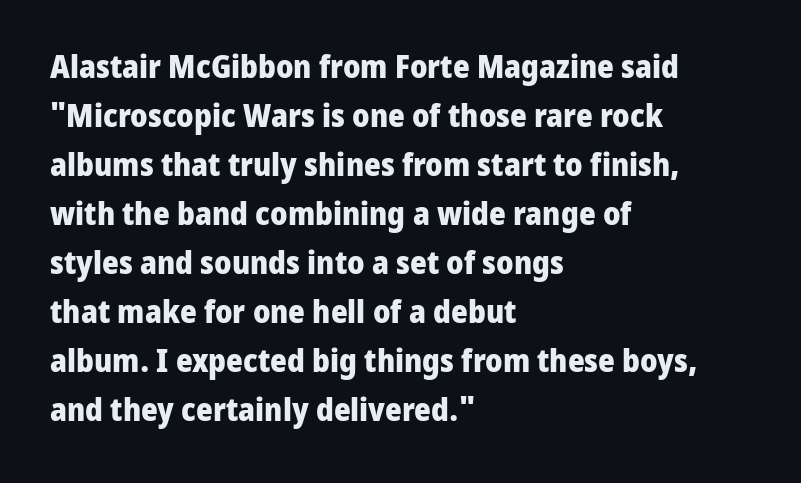
The image shows 32 px heavy sans-serif type, upright; set left-aligned, normal line spacing (1.53x), normal letter spacing, not underlined; low stroke contrast and a medium x-height.
